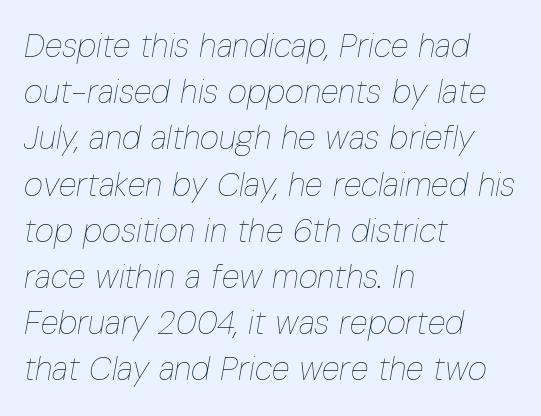
{"italic": "yes", "lean": "right", "slant_degrees": 10, "bold": "no", "weight": "thin", "width": "condensed", "stroke_contrast": "low", "x_height": "medium", "monospaced": "no", "underline": "no", "align": "left", "line_spacing": "normal", "line_spacing_ratio": 1.4, "letter_spacing": "normal", "letter_spacing_em": 0.0, "glyph_px": 33}
